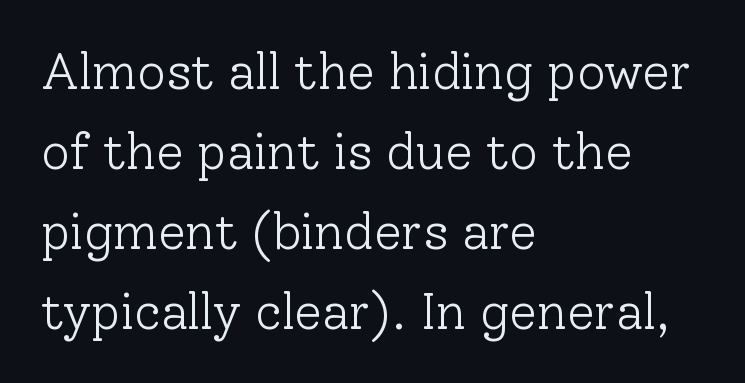
Q: Is the text bold? A: No.
Q: Is the text italic (slanted)? A: No, it is upright.
Q: Is the typeface a serif or a sans-serif typeface? A: Serif.
Q: Is the text underlined? A: No.
Q: How is the paragraph aligned? A: Left-aligned.
Q: Is the spacing between letters normal or unusually wide? A: Normal.
Q: Is the spacing between lines tight, normal or loose? A: Normal.
Q: Width (condensed, normal, or wide)? A: Normal.
Q: Stroke contrast? A: Low.
Q: x-height? A: Medium.
Q: Monospaced? A: No.
